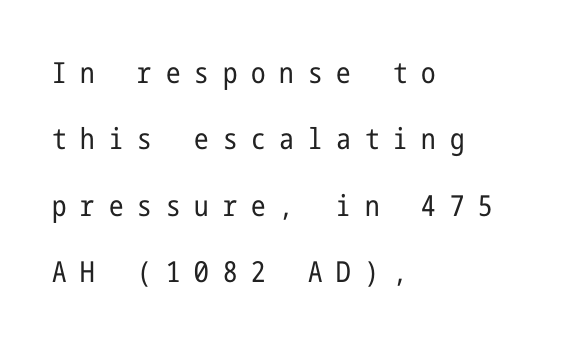
This is the regular roman posture of the typeface. The designer dialed line spacing up above the default. The cut favours lightness, reaching ordinary text weight at its darkest. If you drew a ruler down the left edge, every line would touch it.
